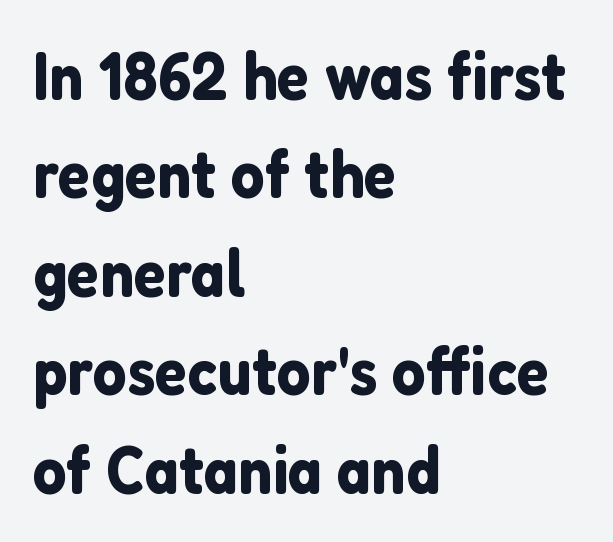
Q: Is the text italic (slanted)? A: No, it is upright.
Q: Is the typeface a serif or a sans-serif typeface? A: Sans-serif.
Q: Is the text underlined? A: No.
Q: How is the paragraph aligned? A: Left-aligned.
Q: Is the spacing between letters normal or unusually wide? A: Normal.
Q: Is the spacing between lines tight, normal or loose? A: Normal.
Q: Width (condensed, normal, or wide)? A: Normal.
Q: Stroke contrast? A: Low.
Q: x-height? A: Medium.
Q: Monospaced? A: No.
